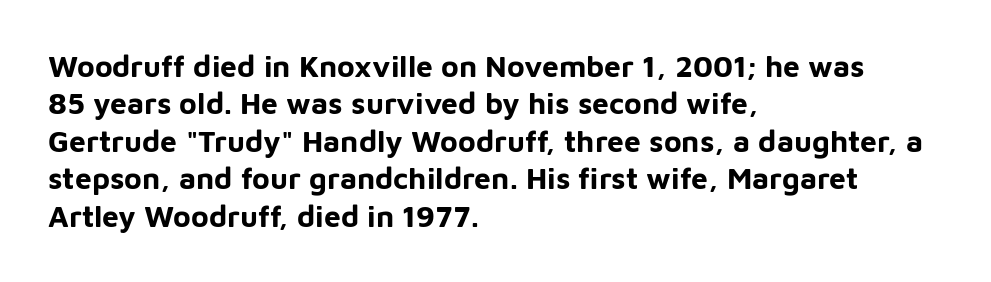
{"serif": "no", "italic": "no", "bold": "yes", "weight": "bold", "width": "normal", "stroke_contrast": "low", "x_height": "medium", "monospaced": "no", "underline": "no", "align": "left", "line_spacing": "normal", "line_spacing_ratio": 1.25, "letter_spacing": "normal", "letter_spacing_em": 0.0, "glyph_px": 30}
